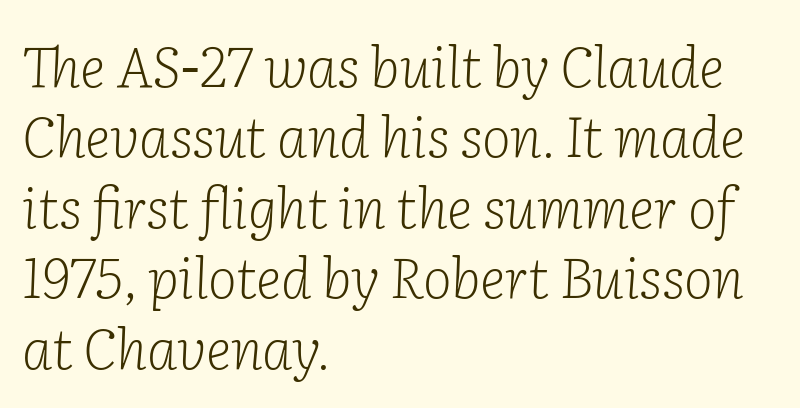
The image shows 55 px light serif type, italic (leaning right); set left-aligned, normal line spacing (1.28x), normal letter spacing, not underlined; low stroke contrast and a medium x-height.
